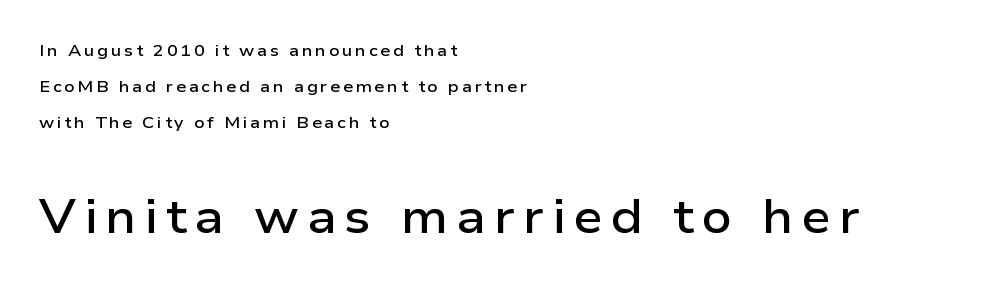
The lines are quadded left. Spacing verdict: proportional, widths tailored to each character. Airy leading. The letters in the lower block stand taller than those in the block above.
